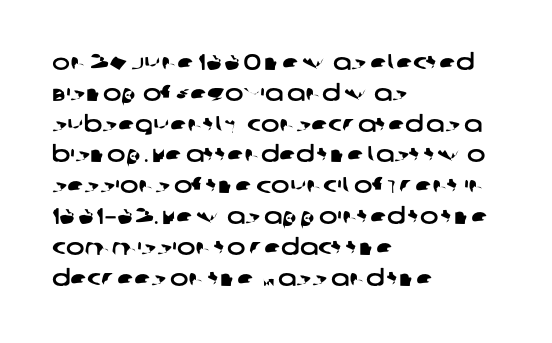
The image shows 22 px text type; set left-aligned, normal line spacing (1.4x), normal letter spacing, not underlined.
